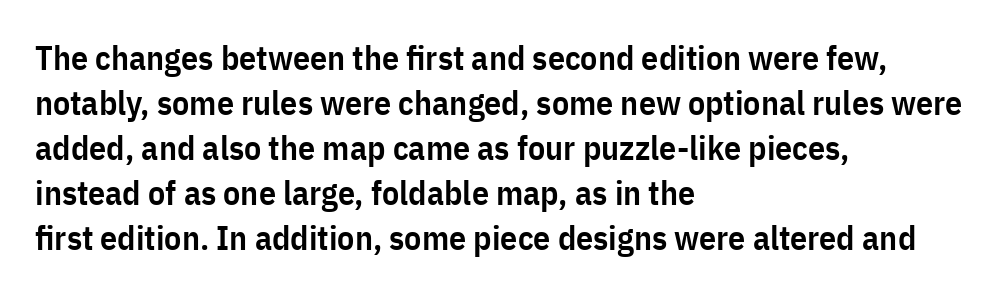
Students, this is semibold: more ink than regular, less than bold. The gaps between neighbouring characters are ordinary and unremarkable. The compositor pushed each line to the left boundary. The letters advance in unequal steps, a hallmark of proportional type. Successive baselines arrive at the customary interval. Anything drawn beneath the words? Only blank space.
